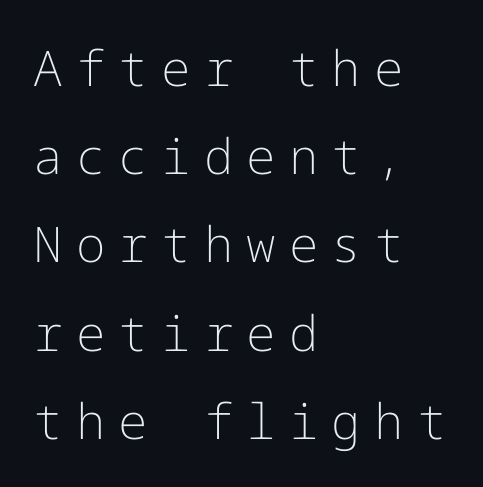
{"serif": "no", "italic": "no", "bold": "no", "weight": "light", "width": "normal", "stroke_contrast": "low", "x_height": "medium", "underline": "no", "align": "left", "line_spacing_ratio": 1.8, "letter_spacing": "wide", "letter_spacing_em": 0.27, "glyph_px": 49}
